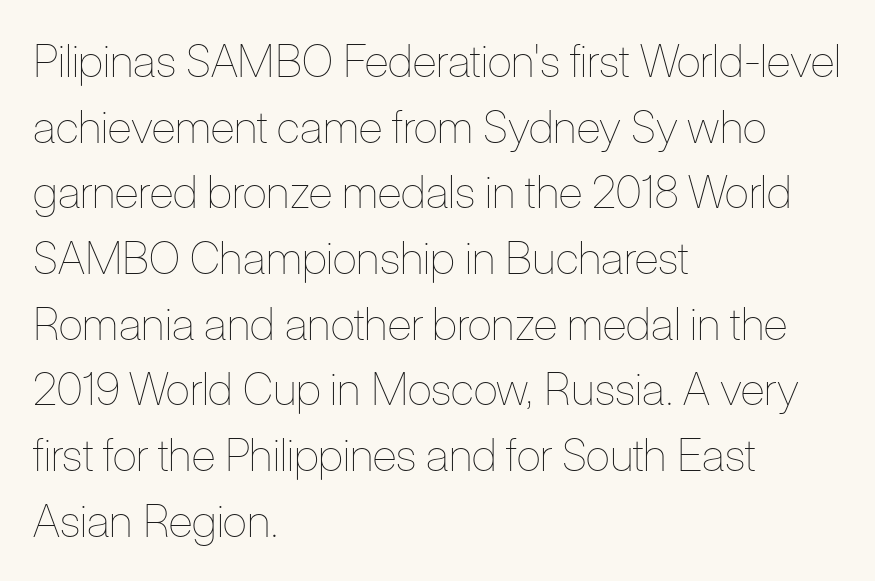
Q: Is the text bold? A: No.
Q: Is the text italic (slanted)? A: No, it is upright.
Q: Is the text underlined? A: No.
Q: How is the paragraph aligned? A: Left-aligned.
Q: Is the spacing between letters normal or unusually wide? A: Normal.
Q: Is the spacing between lines tight, normal or loose? A: Normal.
Q: Width (condensed, normal, or wide)? A: Condensed.
Q: Stroke contrast? A: Low.
Q: x-height? A: Medium.
Q: Monospaced? A: No.
